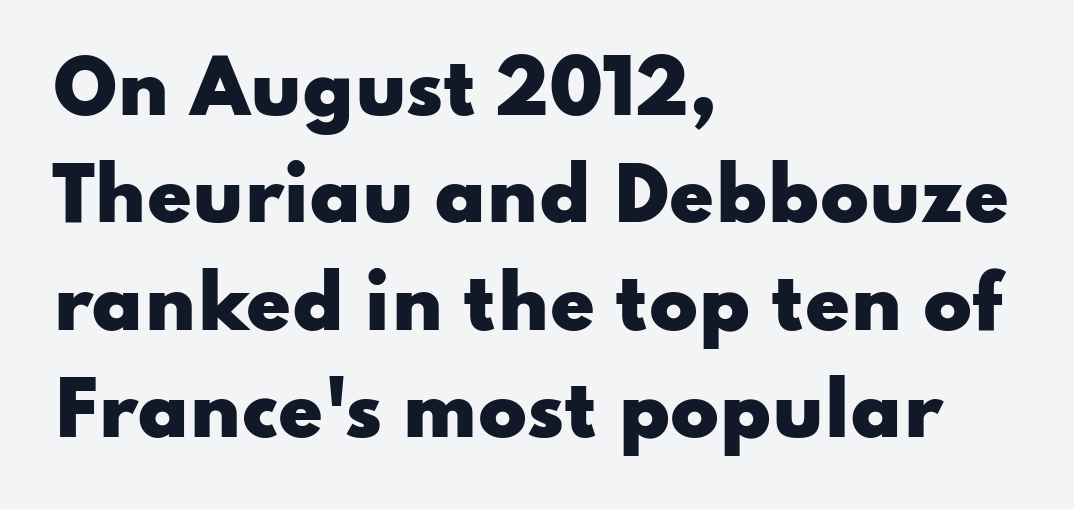
Q: Is the text bold? A: Yes.
Q: Is the text italic (slanted)? A: No, it is upright.
Q: Is the typeface a serif or a sans-serif typeface? A: Sans-serif.
Q: Is the text underlined? A: No.
Q: How is the paragraph aligned? A: Left-aligned.
Q: Is the spacing between letters normal or unusually wide? A: Normal.
Q: Is the spacing between lines tight, normal or loose? A: Normal.
Q: Width (condensed, normal, or wide)? A: Wide.
Q: Stroke contrast? A: Low.
Q: x-height? A: Small.
Q: Monospaced? A: No.
